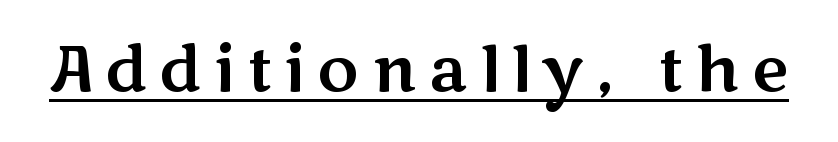
The image shows 63 px wide sans-serif type, upright; set unusually wide letter spacing (+0.2 em), underlined; medium stroke contrast and a medium x-height.
